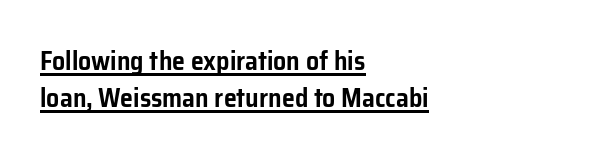
You can see a thin bar hugging the bottom of the glyphs. No italicization has been applied; the sample stays upright. You could call the tracking neutral — neither tight nor loose. The ragged edge is on the right, which tells us the setting is flush left. The rows are spaced the way most documents space them.
